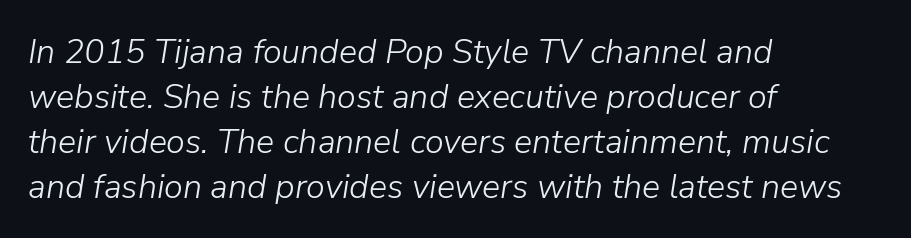
{"italic": "yes", "lean": "right", "slant_degrees": 9, "bold": "no", "weight": "light", "width": "normal", "stroke_contrast": "low", "x_height": "medium", "monospaced": "no", "underline": "no", "align": "left", "line_spacing": "normal", "line_spacing_ratio": 1.32, "letter_spacing": "normal", "letter_spacing_em": 0.0, "glyph_px": 34}
